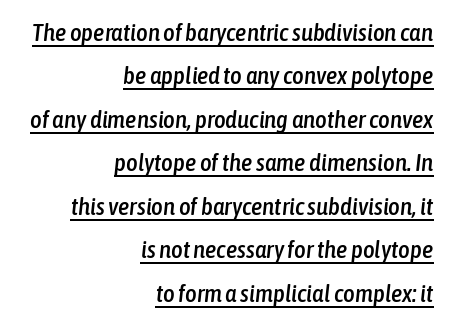
{"italic": "yes", "lean": "right", "slant_degrees": 6, "underline": "yes", "align": "right", "line_spacing_ratio": 1.74, "letter_spacing": "normal", "letter_spacing_em": 0.0, "glyph_px": 25}
